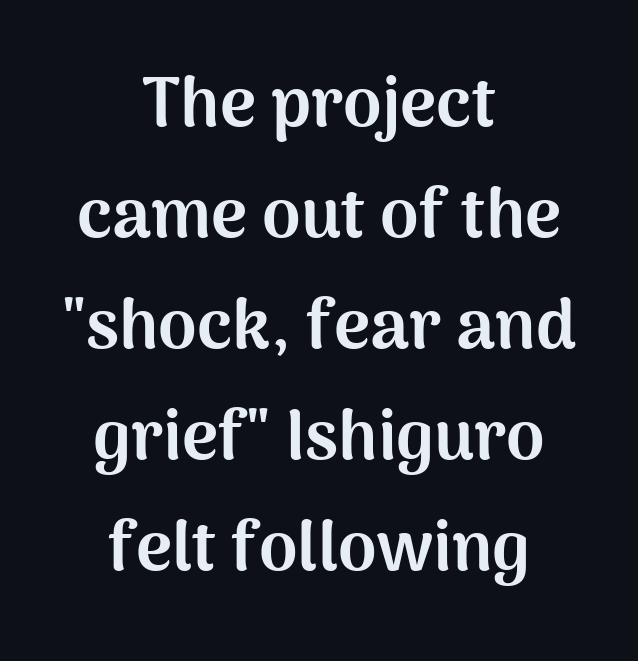
The image shows 69 px bold sans-serif type, upright; set centered, normal line spacing (1.61x), normal letter spacing, not underlined; medium stroke contrast and a medium x-height.
